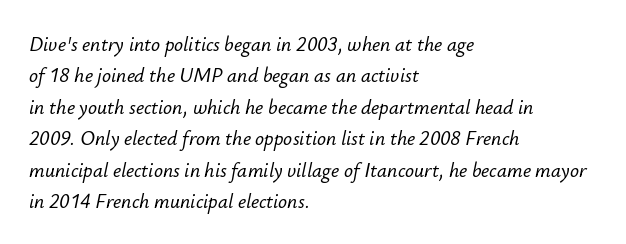
The image shows 20 px text type, italic (leaning right); set left-aligned, normal line spacing (1.57x), normal letter spacing, not underlined.
